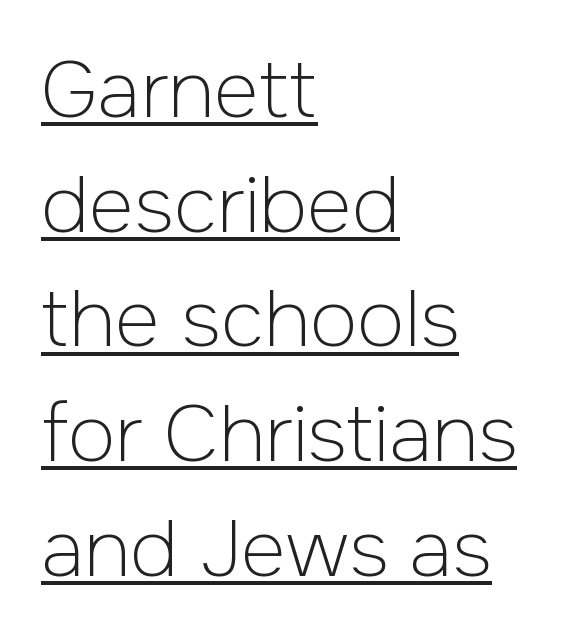
Q: Is the text bold? A: No.
Q: Is the text italic (slanted)? A: No, it is upright.
Q: Is the typeface a serif or a sans-serif typeface? A: Sans-serif.
Q: Is the text underlined? A: Yes.
Q: How is the paragraph aligned? A: Left-aligned.
Q: Is the spacing between letters normal or unusually wide? A: Normal.
Q: Is the spacing between lines tight, normal or loose? A: Normal.
Q: Width (condensed, normal, or wide)? A: Normal.
Q: Stroke contrast? A: Low.
Q: x-height? A: Medium.
Q: Monospaced? A: No.
